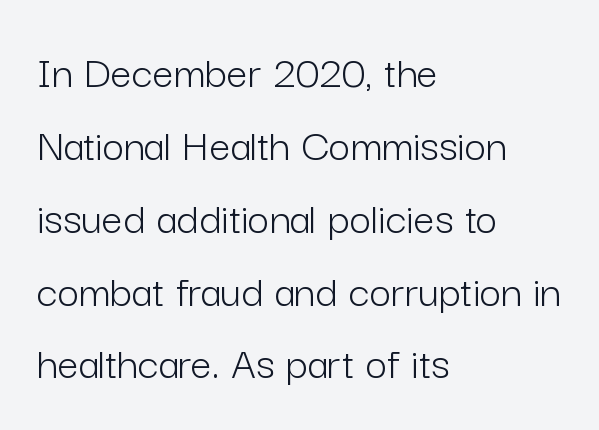
{"serif": "no", "italic": "no", "bold": "no", "weight": "light", "width": "normal", "stroke_contrast": "low", "x_height": "medium", "monospaced": "no", "underline": "no", "align": "left", "line_spacing": "normal", "line_spacing_ratio": 1.55, "letter_spacing": "normal", "letter_spacing_em": 0.0, "glyph_px": 47}
